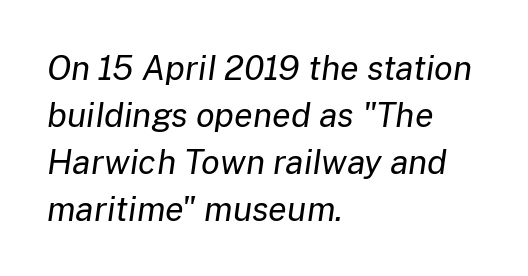
Which margin do the lines hug? The left one — the right edge is uneven. Inter-character spacing is left at the font's built-in metrics. Weight: in the light-to-regular range. Each row of text sits above clean, open space. These lines are rendered in a variable-pitch font.
